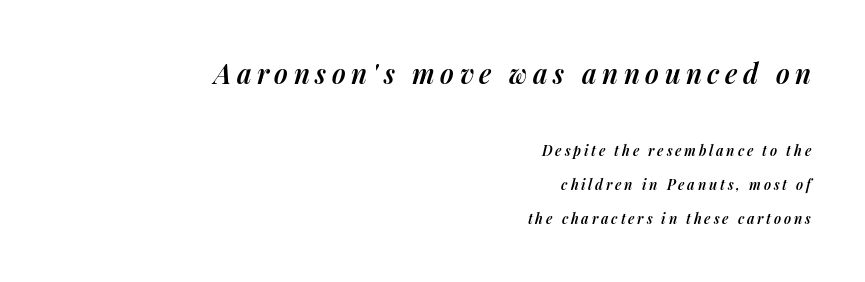
Italic: yes, the glyphs are oblique. Alignment: flush right. The rendering uses a semibold face; strokes are thickened but not to full bold. If you squint, the top block still reads clearly — it's the larger of the two.
